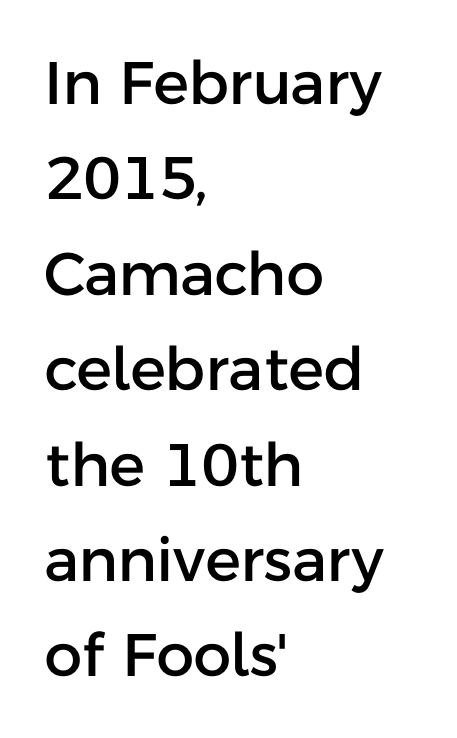
A typesetter would label this face a sans. Character widths vary here, with narrow letters taking less room than wide ones. The lines in this sample share a left origin and differ only in where they stop. The leading is moderate, giving the passage an even texture. Unlike italic type, these characters show no tilt at all.
